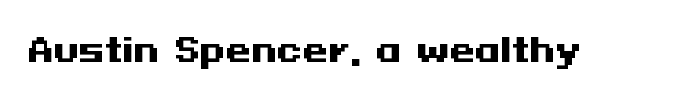
The image shows 33 px heavy, wide sans-serif type, upright; set normal letter spacing, not underlined; medium stroke contrast and a medium x-height.
